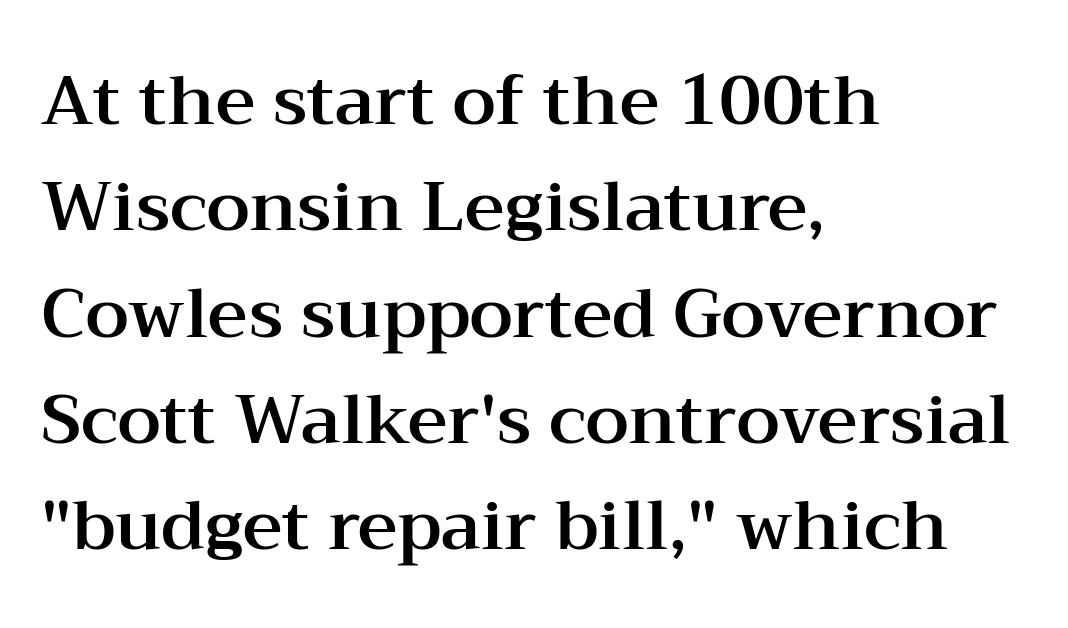
The image shows 69 px wide serif type, upright; set left-aligned, normal line spacing (1.54x), normal letter spacing, not underlined; medium stroke contrast and a medium x-height.
